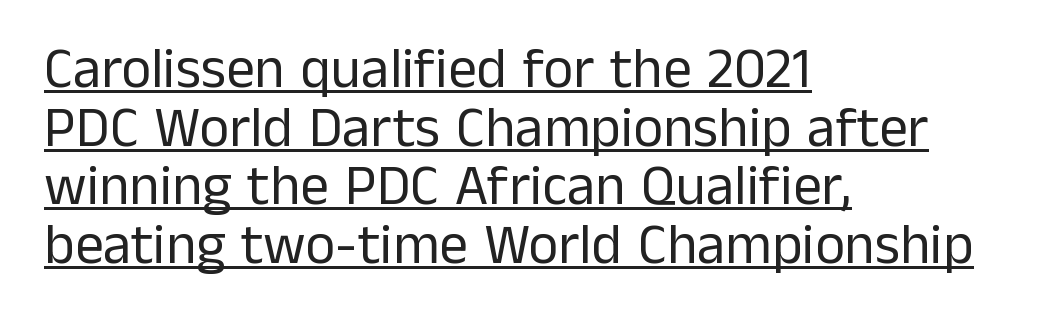
Q: Is the text bold? A: No.
Q: Is the text italic (slanted)? A: No, it is upright.
Q: Is the typeface a serif or a sans-serif typeface? A: Sans-serif.
Q: Is the text underlined? A: Yes.
Q: How is the paragraph aligned? A: Left-aligned.
Q: Is the spacing between letters normal or unusually wide? A: Normal.
Q: Is the spacing between lines tight, normal or loose? A: Tight.
Q: Width (condensed, normal, or wide)? A: Normal.
Q: Stroke contrast? A: Low.
Q: x-height? A: Medium.
Q: Monospaced? A: No.
